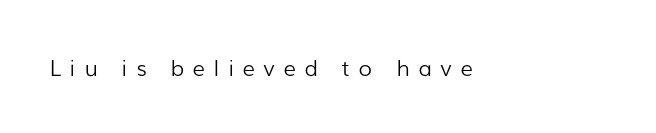
The string is rendered with underlining switched off. What stands out about the letter spacing? Its width — letters are far apart. No letter is thick-stroked: the sample isn't bold. Characters remain perfectly vertical along every line.
